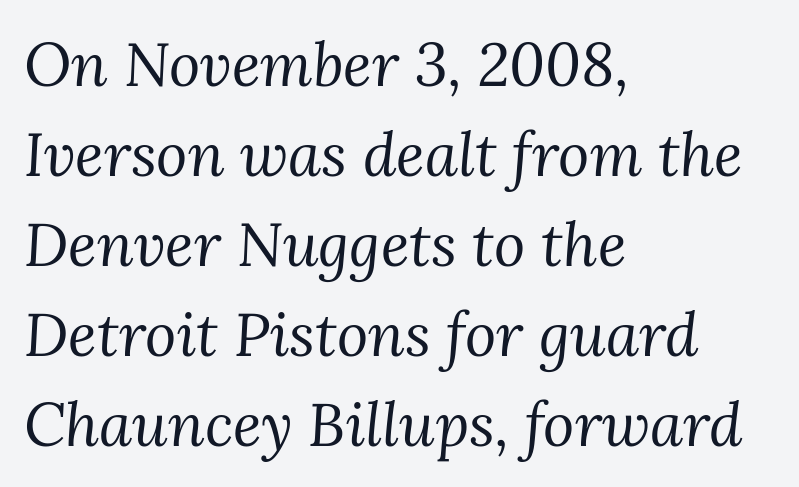
{"serif": "yes", "italic": "yes", "lean": "right", "slant_degrees": 3, "bold": "no", "weight": "regular", "width": "normal", "stroke_contrast": "medium", "x_height": "medium", "monospaced": "no", "underline": "no", "align": "left", "line_spacing": "normal", "line_spacing_ratio": 1.5, "letter_spacing": "normal", "letter_spacing_em": 0.0, "glyph_px": 60}
